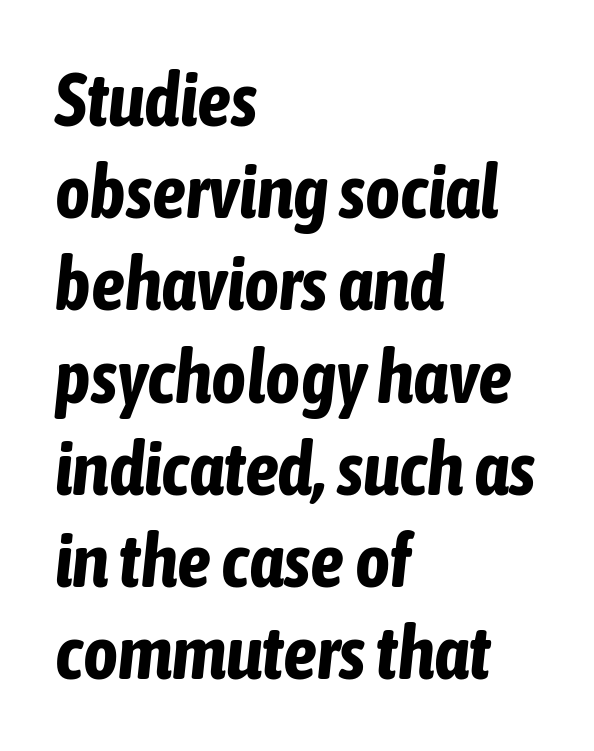
The image shows 75 px bold, condensed type, italic (leaning right); set left-aligned, line spacing 1.23x, normal letter spacing, not underlined; low stroke contrast and a medium x-height.
